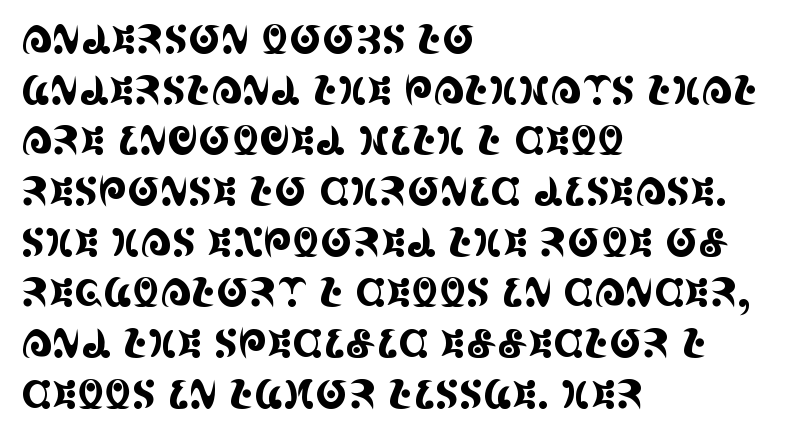
The rendering keeps characters at their native spacing. Honestly, there is no underline to notice here at all. Do the letters lean? They stand straight. Does the type have serifs? Yes, each stem ends in a small foot. Caption: multi-line text, flush left, ragged right.
